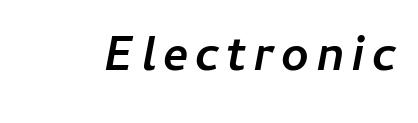
{"italic": "yes", "lean": "right", "slant_degrees": 11, "bold": "yes", "weight": "semibold", "width": "normal", "stroke_contrast": "low", "x_height": "medium", "monospaced": "no", "underline": "no", "glyph_px": 48}
